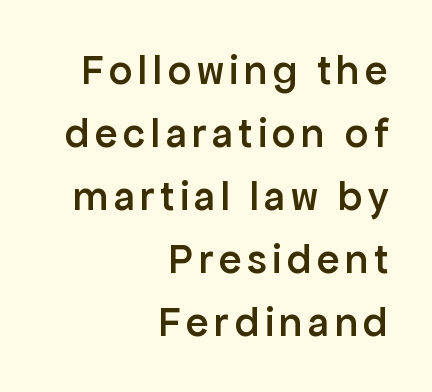
Normally led — the rows are evenly, conventionally spaced. The passage shown is typed in a proportional face where columns would drift. Caption: semibold face, moderately heavy strokes. The paragraph shown leans on its right margin. A roman cut, with each character standing at attention.
